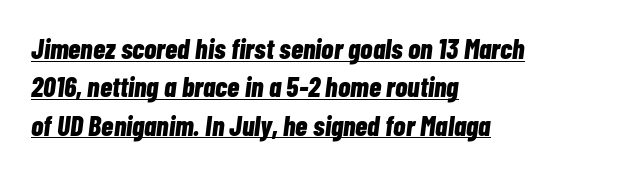
{"italic": "yes", "lean": "right", "slant_degrees": 7, "bold": "yes", "weight": "bold", "width": "condensed", "stroke_contrast": "low", "x_height": "medium", "monospaced": "no", "underline": "yes", "align": "left", "line_spacing": "normal", "line_spacing_ratio": 1.37, "letter_spacing": "normal", "letter_spacing_em": 0.0, "glyph_px": 28}
